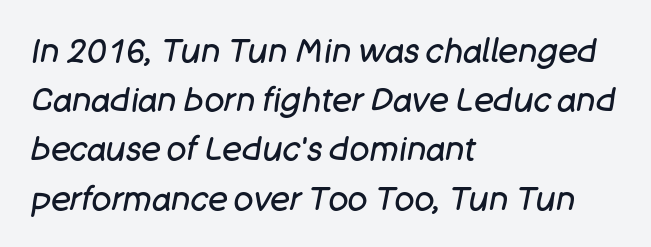
Q: Is the text bold? A: No.
Q: Is the text italic (slanted)? A: Yes, it leans right by about 11 degrees.
Q: Is the text underlined? A: No.
Q: How is the paragraph aligned? A: Left-aligned.
Q: Is the spacing between letters normal or unusually wide? A: Normal.
Q: Is the spacing between lines tight, normal or loose? A: Normal.
Q: Width (condensed, normal, or wide)? A: Normal.
Q: Stroke contrast? A: Low.
Q: x-height? A: Large.
Q: Monospaced? A: No.
